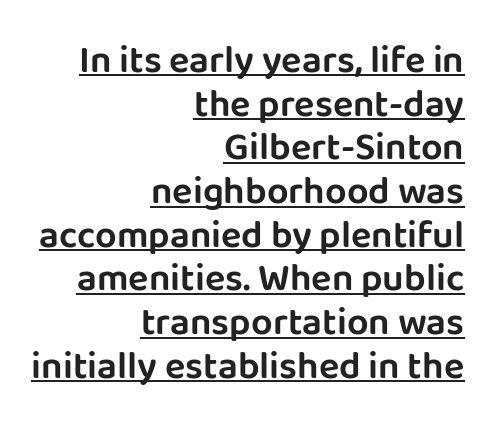
{"serif": "no", "italic": "no", "width": "normal", "stroke_contrast": "low", "x_height": "large", "monospaced": "no", "underline": "yes", "align": "right", "line_spacing": "tight", "line_spacing_ratio": 1.15, "letter_spacing": "normal", "letter_spacing_em": 0.0, "glyph_px": 38}
